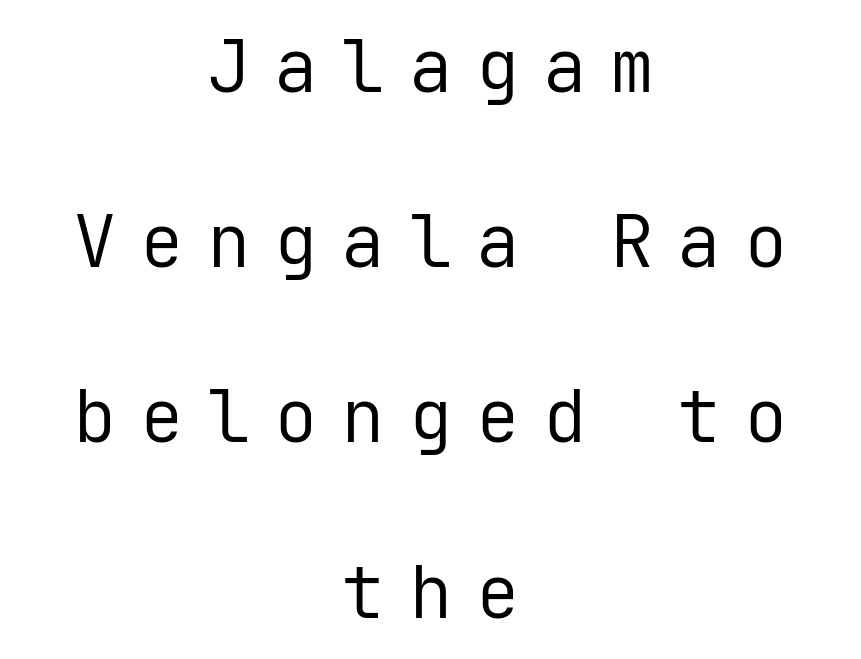
Rows of type keep a wide berth in the vertical direction. This sample is center-justified, so both line endings float freely. A sans-serif font was chosen for this passage. Tall strokes in this sample are plumb rather than angled. The gap between lines stays unmarked.
